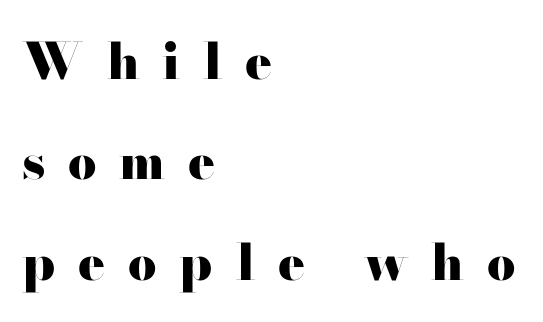
Q: Is the text bold? A: Yes.
Q: Is the text italic (slanted)? A: No, it is upright.
Q: Is the typeface a serif or a sans-serif typeface? A: Serif.
Q: Is the text underlined? A: No.
Q: How is the paragraph aligned? A: Left-aligned.
Q: Is the spacing between letters normal or unusually wide? A: Unusually wide.
Q: Is the spacing between lines tight, normal or loose? A: Loose.
Q: Width (condensed, normal, or wide)? A: Wide.
Q: Stroke contrast? A: High.
Q: x-height? A: Small.
Q: Monospaced? A: No.
